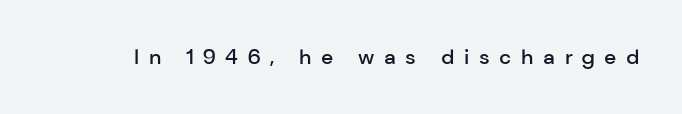
The image shows 21 px text type, upright; set unusually wide letter spacing (+0.46 em), not underlined.
